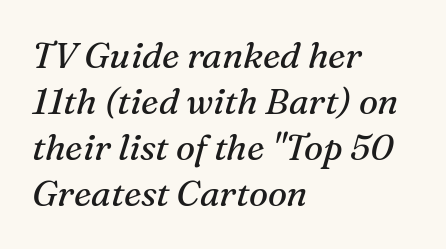
{"serif": "yes", "italic": "yes", "lean": "right", "slant_degrees": 16, "bold": "no", "weight": "regular", "width": "normal", "stroke_contrast": "medium", "x_height": "medium", "monospaced": "no", "underline": "no", "align": "left", "line_spacing": "normal", "line_spacing_ratio": 1.28, "letter_spacing": "normal", "letter_spacing_em": 0.0, "glyph_px": 36}
